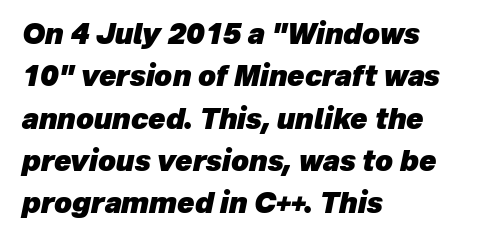
{"italic": "yes", "lean": "right", "slant_degrees": 12, "bold": "yes", "weight": "heavy", "width": "normal", "stroke_contrast": "low", "x_height": "medium", "monospaced": "no", "underline": "no", "align": "left", "line_spacing": "normal", "line_spacing_ratio": 1.51, "letter_spacing": "normal", "letter_spacing_em": 0.0, "glyph_px": 28}
